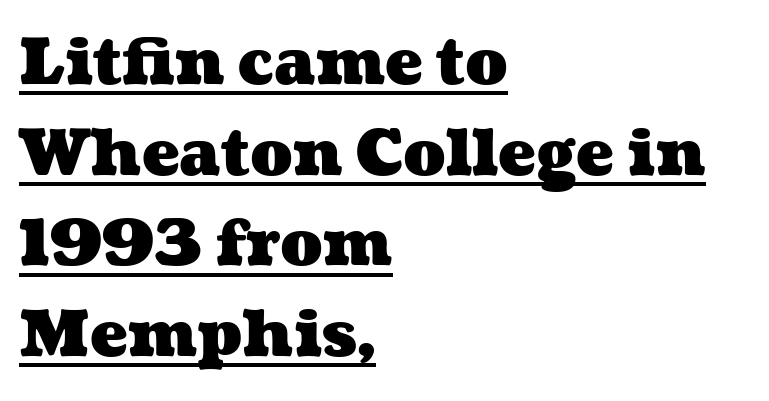
{"bold": "yes", "weight": "heavy", "width": "wide", "stroke_contrast": "medium", "x_height": "medium", "monospaced": "no", "underline": "yes", "align": "left", "line_spacing": "normal", "line_spacing_ratio": 1.44, "letter_spacing": "normal", "letter_spacing_em": 0.0, "glyph_px": 63}
